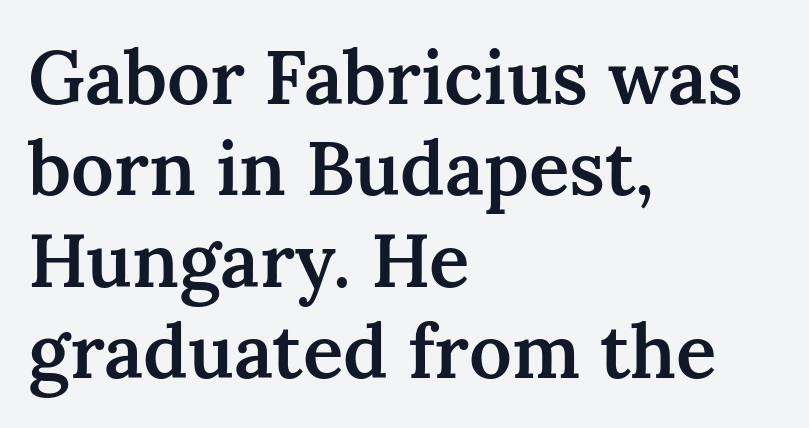
Note the varied advance widths — an 'i' is clearly narrower than an 'm'. Weight: semibold (demi). Do the letters lean? They stand straight. Layout note: lines flush left.
